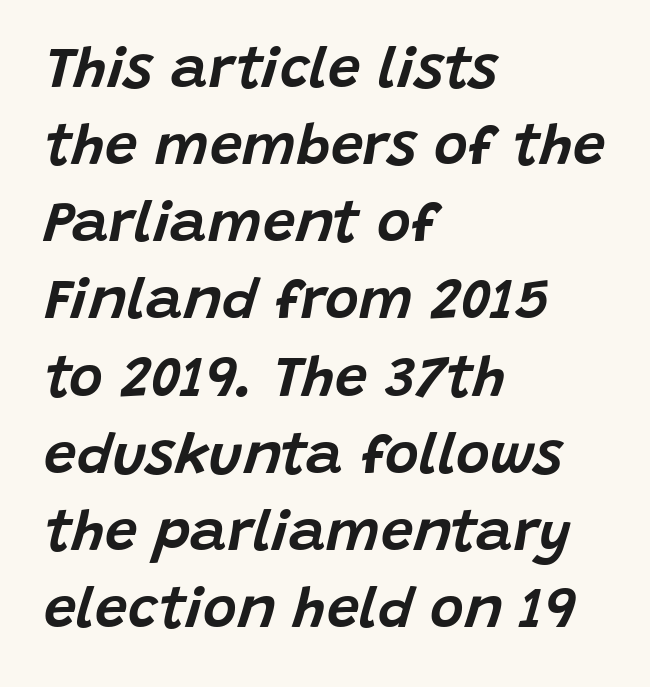
{"italic": "yes", "lean": "right", "slant_degrees": 15, "width": "normal", "stroke_contrast": "low", "x_height": "large", "monospaced": "no", "underline": "no", "align": "left", "line_spacing": "normal", "line_spacing_ratio": 1.33, "letter_spacing": "normal", "letter_spacing_em": 0.0, "glyph_px": 58}
